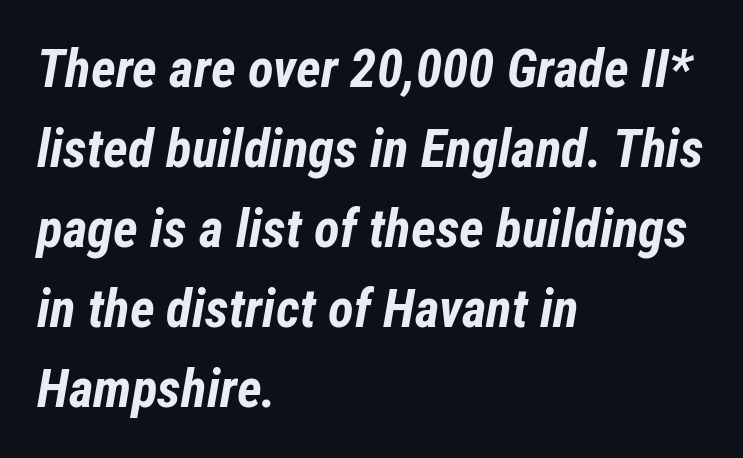
{"italic": "yes", "lean": "right", "slant_degrees": 12, "bold": "yes", "weight": "bold", "width": "condensed", "stroke_contrast": "low", "x_height": "medium", "monospaced": "no", "underline": "no", "align": "left", "line_spacing": "normal", "line_spacing_ratio": 1.51, "letter_spacing": "normal", "letter_spacing_em": 0.0, "glyph_px": 53}
